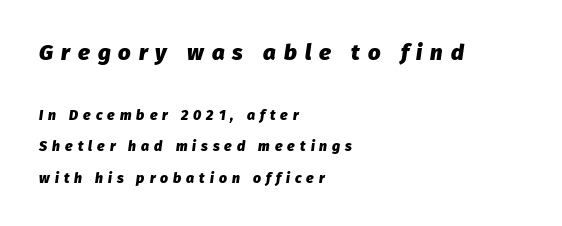
{"italic": "yes", "lean": "right", "slant_degrees": 8, "bold": "yes", "underline": "no", "align": "left", "line_spacing": "loose", "line_spacing_ratio": 2.24, "letter_spacing": "wide", "letter_spacing_em": 0.36, "larger_block": "first", "size_ratio": 1.57, "glyph_px": 22}
